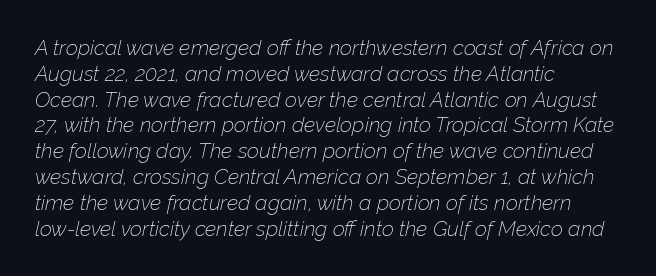
{"italic": "yes", "lean": "right", "slant_degrees": 12, "bold": "no", "underline": "no", "align": "left", "line_spacing_ratio": 1.23, "letter_spacing": "normal", "letter_spacing_em": 0.0, "glyph_px": 21}
